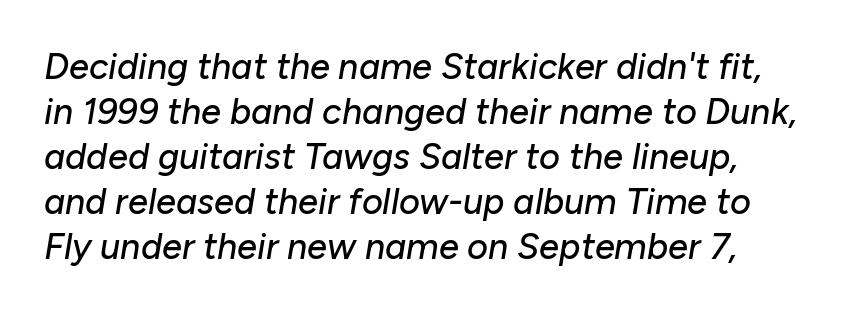
The image shows 36 px text type, italic (leaning right); set normal line spacing (1.25x), normal letter spacing, not underlined; low stroke contrast and a medium x-height.
